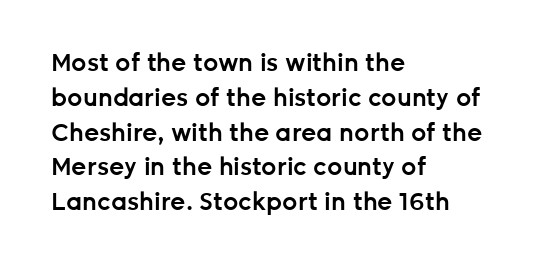
The image shows 24 px text type, upright; set left-aligned, normal line spacing (1.45x), normal letter spacing, not underlined.
